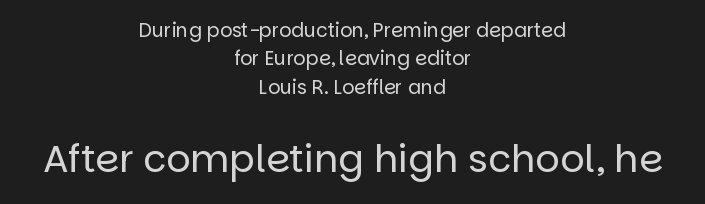
The image shows 38 px regular-weight sans-serif type, upright; set centered, normal line spacing (1.49x), normal letter spacing, not underlined; the second (bottom) block is 2.0x larger; low stroke contrast and a large x-height.
